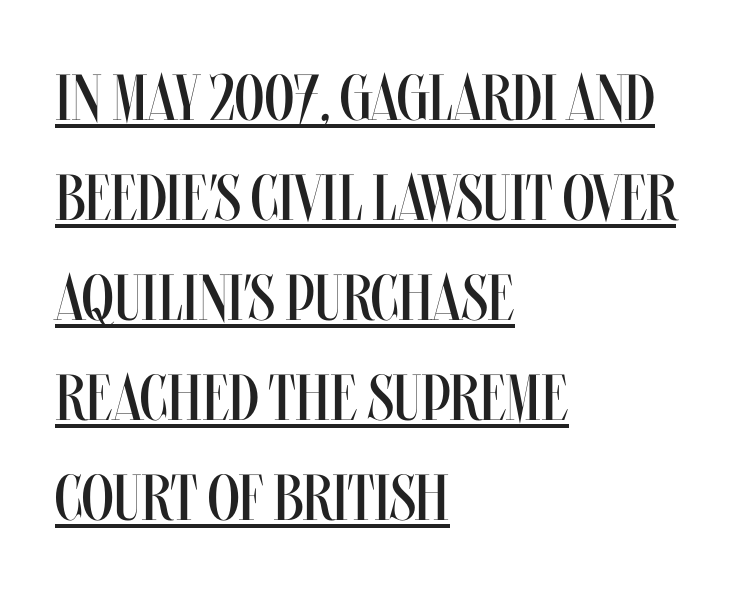
Q: Is the text bold? A: No.
Q: Is the text italic (slanted)? A: No, it is upright.
Q: Is the text underlined? A: Yes.
Q: How is the paragraph aligned? A: Left-aligned.
Q: Is the spacing between letters normal or unusually wide? A: Normal.
Q: Is the spacing between lines tight, normal or loose? A: Normal.
Q: Width (condensed, normal, or wide)? A: Condensed.
Q: Stroke contrast? A: Medium.
Q: x-height? A: Large.
Q: Monospaced? A: No.
